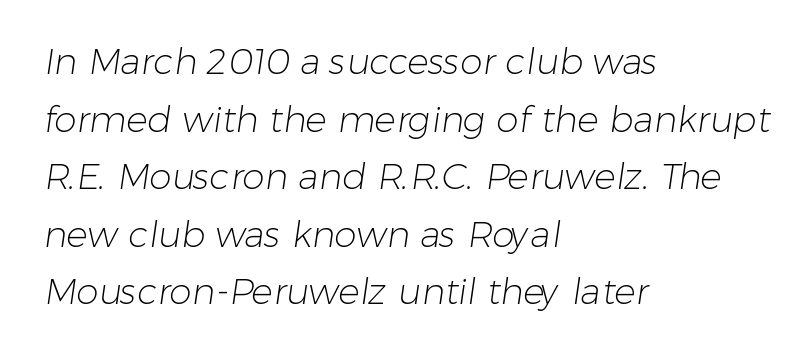
{"serif": "no", "bold": "no", "weight": "light", "width": "normal", "stroke_contrast": "low", "x_height": "medium", "monospaced": "no", "underline": "no", "align": "left", "line_spacing": "normal", "line_spacing_ratio": 1.6, "letter_spacing": "normal", "letter_spacing_em": 0.0, "glyph_px": 36}
